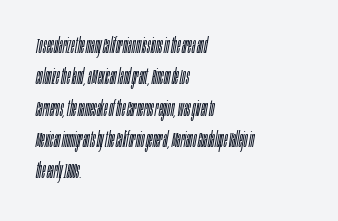
{"italic": "yes", "lean": "right", "slant_degrees": 10, "bold": "no", "underline": "no", "align": "left", "line_spacing": "normal", "line_spacing_ratio": 1.49, "letter_spacing": "normal", "letter_spacing_em": 0.0, "glyph_px": 21}
